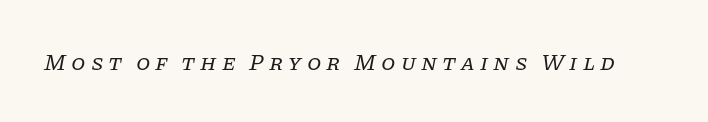
Nothing heavy about these letters — not bold at all. Italic? Definitely — the glyphs are oblique. Characters follow at a spacing far wider than the type designer built in. The specimen omits any rule beneath the text block's lines.
